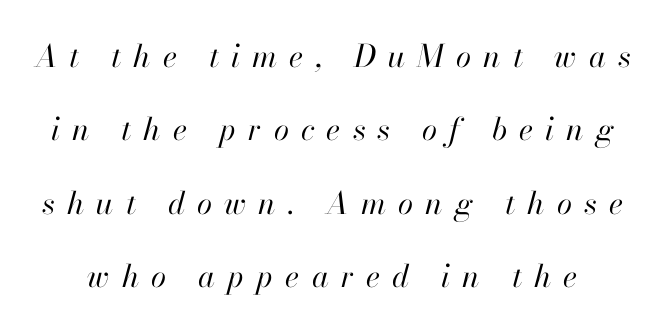
The image shows 31 px regular-weight type, italic (leaning right); set loose line spacing (2.37x), unusually wide letter spacing (+0.39 em), not underlined; high stroke contrast and a small x-height.
